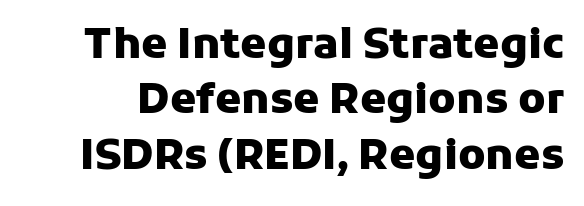
Reading down the column, the eye jumps a familiar distance to each next line. The letters stand upright; this is a roman face. The rendering uses natural spacing where letterforms have individual widths. What stands out about the letter spacing? Nothing — it is the standard amount. Weight check: bold — yes, fully.
